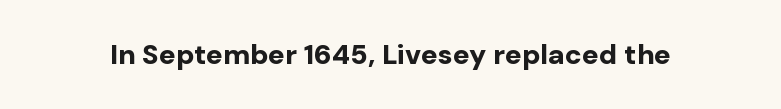
Q: Is the text bold? A: Yes.
Q: Is the text italic (slanted)? A: No, it is upright.
Q: Is the typeface a serif or a sans-serif typeface? A: Sans-serif.
Q: Is the text underlined? A: No.
Q: Is the spacing between letters normal or unusually wide? A: Normal.
Q: Width (condensed, normal, or wide)? A: Normal.
Q: Stroke contrast? A: Low.
Q: x-height? A: Medium.
Q: Monospaced? A: No.
